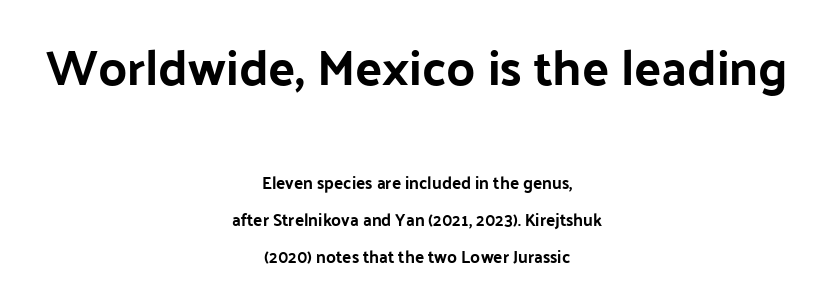
This rendering uses center alignment, leaving both contours irregular but symmetric. If you drew a line through each stem, it would be perfectly vertical. Think of a printed novel: that variable character pitch is what you see here. The face used here is a sans, in the tradition of grotesques and geometrics.
